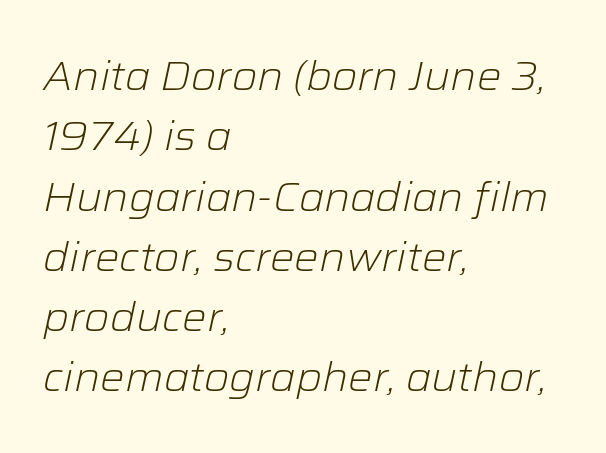
No heavy texture on the line: the type isn't bold. You could call the tracking neutral — neither tight nor loose. The glyphs look as if they've been sheared to an angle. The rag falls on the right side of this text block.
